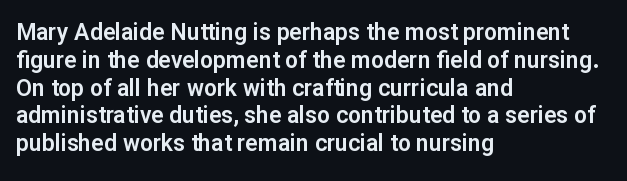
{"italic": "no", "underline": "no", "align": "left", "line_spacing_ratio": 1.21, "letter_spacing": "normal", "letter_spacing_em": 0.0, "glyph_px": 23}
